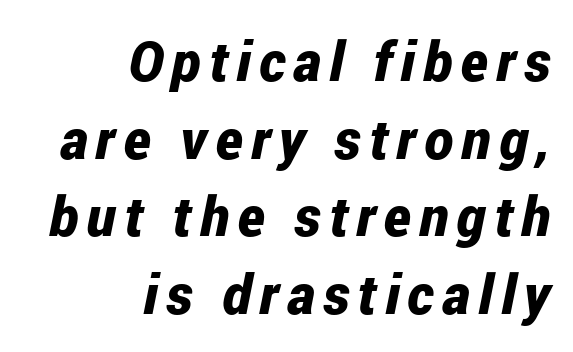
Q: Is the text bold? A: Yes.
Q: Is the text italic (slanted)? A: Yes, it leans right by about 12 degrees.
Q: Is the text underlined? A: No.
Q: How is the paragraph aligned? A: Right-aligned.
Q: Is the spacing between lines tight, normal or loose? A: Normal.
Q: Width (condensed, normal, or wide)? A: Condensed.
Q: Stroke contrast? A: Low.
Q: x-height? A: Medium.
Q: Monospaced? A: No.
